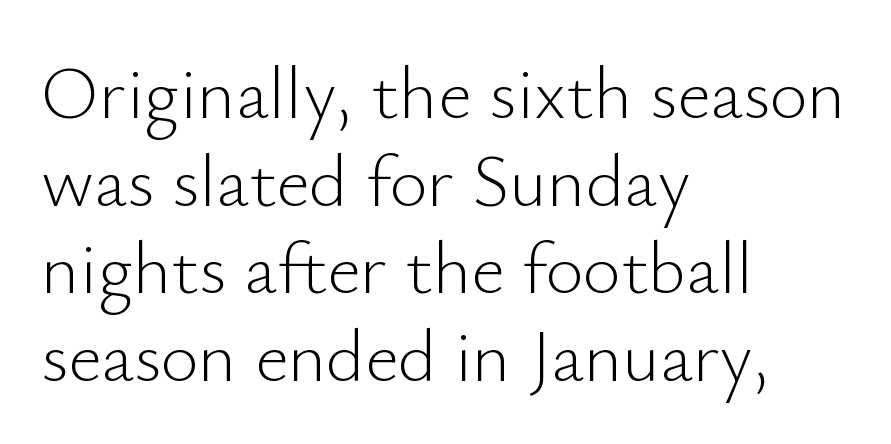
{"serif": "no", "italic": "no", "bold": "no", "weight": "light", "width": "normal", "stroke_contrast": "low", "x_height": "small", "monospaced": "no", "underline": "no", "align": "left", "line_spacing_ratio": 1.2, "letter_spacing": "normal", "letter_spacing_em": 0.0, "glyph_px": 73}
